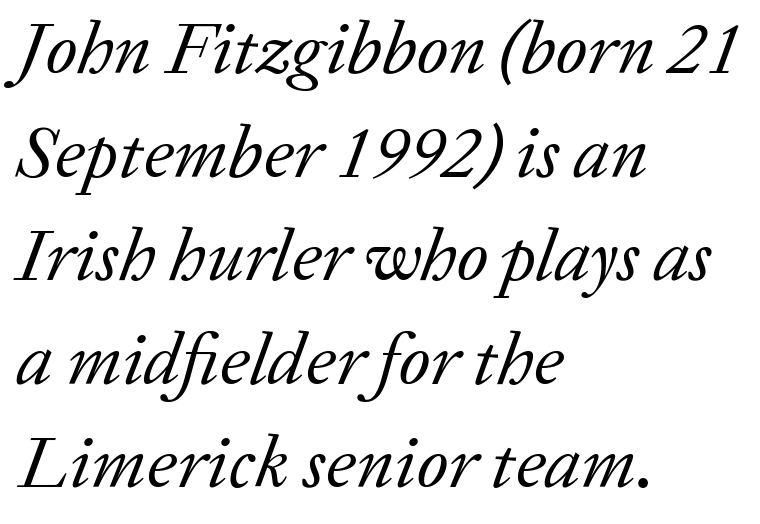
The typography opts for an oblique posture over an upright one. This rendering features lettering with no underline. Alignment: flush left. Here the designer chose a conventional face with non-uniform glyph widths.
